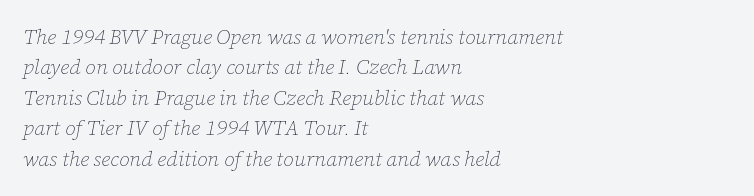
The image shows 21 px text type, italic (leaning right); set left-aligned, normal line spacing (1.45x), normal letter spacing, not underlined.
